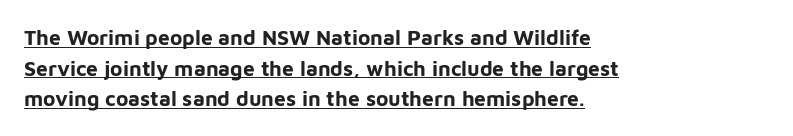
Q: Is the text bold? A: Yes.
Q: Is the text italic (slanted)? A: No, it is upright.
Q: Is the text underlined? A: Yes.
Q: How is the paragraph aligned? A: Left-aligned.
Q: Is the spacing between letters normal or unusually wide? A: Normal.
Q: Is the spacing between lines tight, normal or loose? A: Normal.
